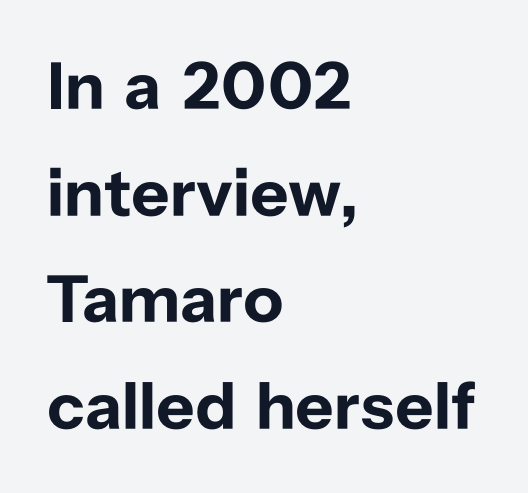
The image shows 67 px bold sans-serif type, upright; set left-aligned, normal line spacing (1.59x), normal letter spacing, not underlined; low stroke contrast and a medium x-height.
